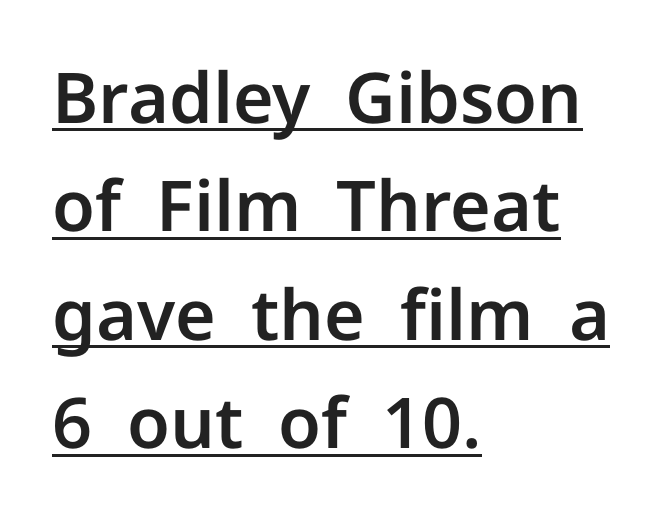
The image shows 70 px sans-serif type, upright; set left-aligned, normal line spacing (1.55x), normal letter spacing, underlined; low stroke contrast and a medium x-height.
